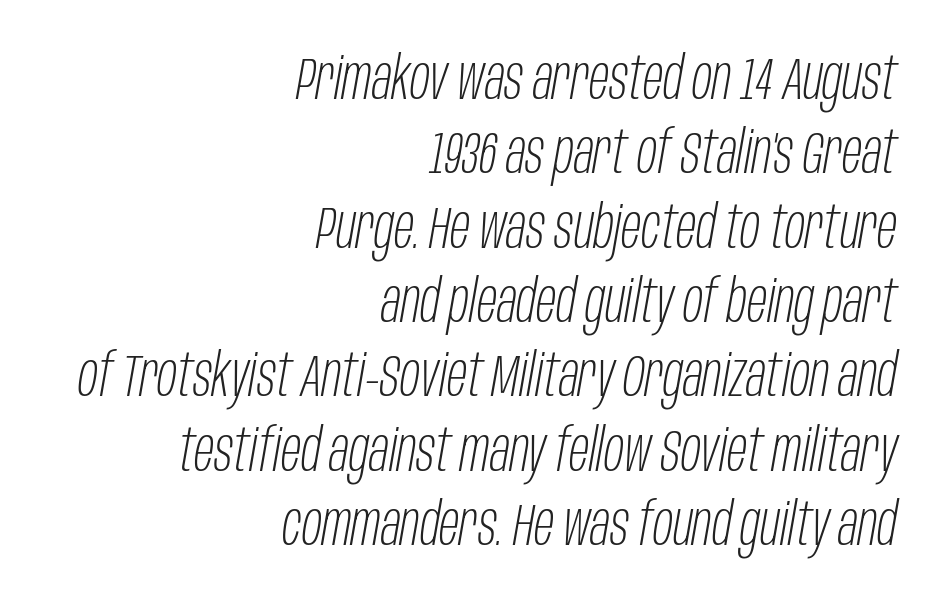
{"italic": "yes", "lean": "right", "slant_degrees": 10, "bold": "no", "weight": "light", "width": "condensed", "stroke_contrast": "low", "x_height": "large", "monospaced": "no", "underline": "no", "align": "right", "line_spacing": "normal", "line_spacing_ratio": 1.26, "letter_spacing": "normal", "letter_spacing_em": 0.0, "glyph_px": 59}
